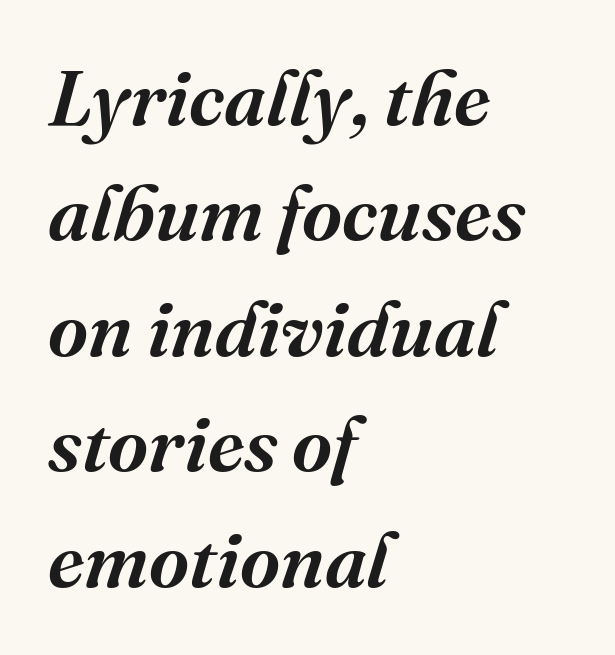
In terms of posture, this sample is oblique. The paragraph has a hard left edge and a soft right edge. This is moderately heavy type, rendered in semibold. One glance says typical: line gaps are just what's usual.
